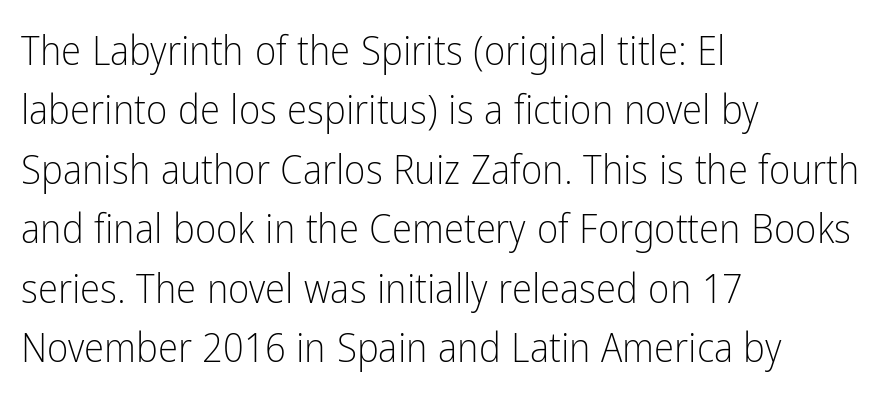
The image shows 41 px light, condensed sans-serif type, upright; set left-aligned, normal line spacing (1.45x), normal letter spacing, not underlined; low stroke contrast and a medium x-height.
